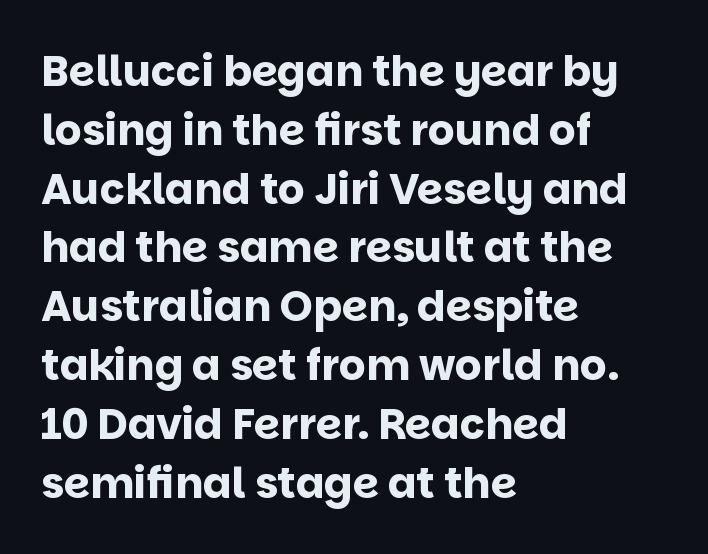
{"serif": "no", "italic": "no", "bold": "yes", "weight": "bold", "width": "normal", "stroke_contrast": "low", "x_height": "large", "monospaced": "no", "underline": "no", "align": "left", "line_spacing": "normal", "line_spacing_ratio": 1.4, "letter_spacing": "normal", "letter_spacing_em": 0.0, "glyph_px": 42}
